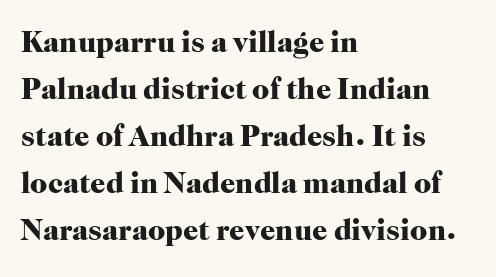
Q: Is the text bold? A: Yes.
Q: Is the text italic (slanted)? A: No, it is upright.
Q: Is the typeface a serif or a sans-serif typeface? A: Serif.
Q: Is the text underlined? A: No.
Q: How is the paragraph aligned? A: Left-aligned.
Q: Is the spacing between letters normal or unusually wide? A: Normal.
Q: Is the spacing between lines tight, normal or loose? A: Normal.
Q: Width (condensed, normal, or wide)? A: Normal.
Q: Stroke contrast? A: High.
Q: x-height? A: Medium.
Q: Monospaced? A: No.
